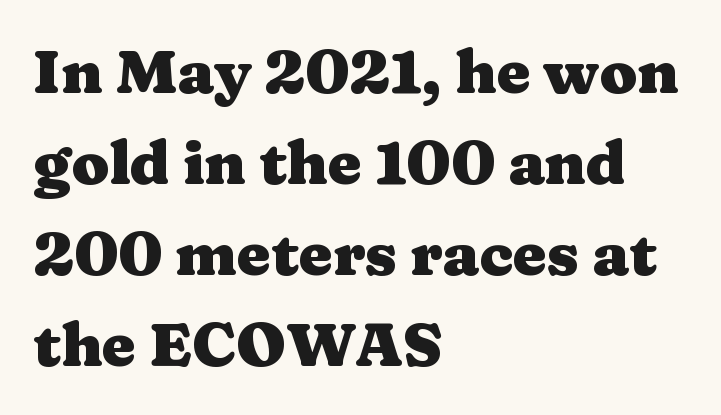
{"serif": "yes", "italic": "no", "bold": "yes", "weight": "heavy", "width": "wide", "stroke_contrast": "medium", "x_height": "medium", "monospaced": "no", "underline": "no", "align": "left", "line_spacing": "normal", "line_spacing_ratio": 1.49, "letter_spacing": "normal", "letter_spacing_em": 0.0, "glyph_px": 61}
